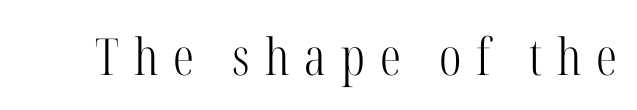
Q: Is the text bold? A: No.
Q: Is the text italic (slanted)? A: No, it is upright.
Q: Is the typeface a serif or a sans-serif typeface? A: Serif.
Q: Is the text underlined? A: No.
Q: Is the spacing between letters normal or unusually wide? A: Unusually wide.
Q: Width (condensed, normal, or wide)? A: Condensed.
Q: Stroke contrast? A: High.
Q: x-height? A: Medium.
Q: Monospaced? A: No.
